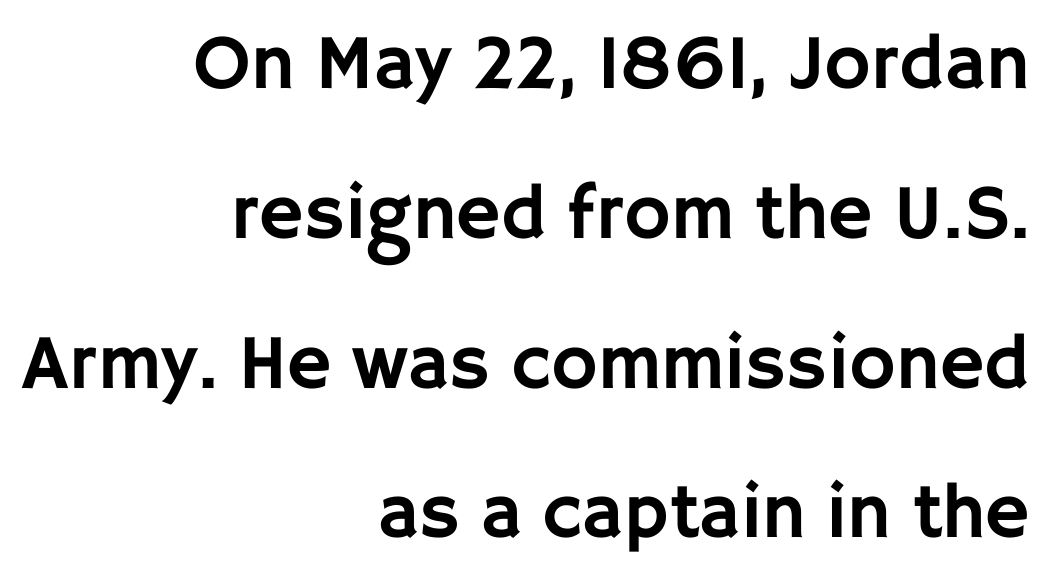
A clean baseline with only descenders dipping below it. Inter-character spacing is left at the font's built-in metrics. The rendering uses natural spacing where letterforms have individual widths. Interline gaps are noticeably wide in this sample. Horizontally, the lines are justified to the trailing edge only. Are there feet on the stems? There aren't — it's a sans.
